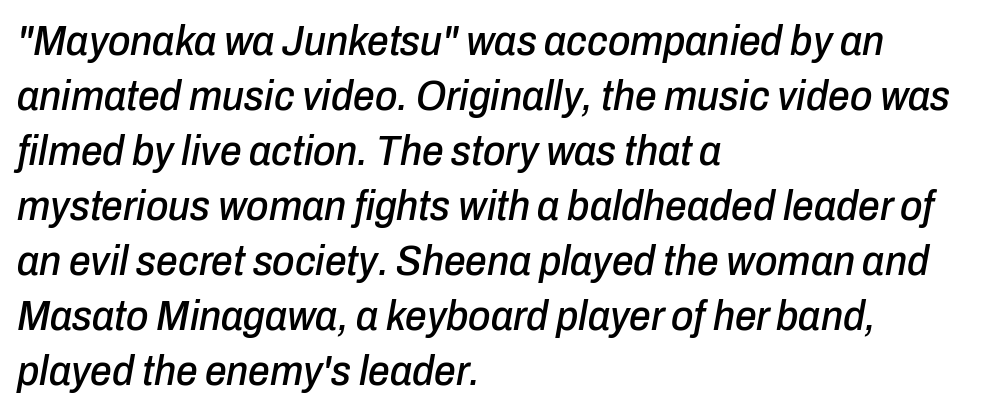
Q: Is the text italic (slanted)? A: Yes, it leans right by about 10 degrees.
Q: Is the text underlined? A: No.
Q: How is the paragraph aligned? A: Left-aligned.
Q: Is the spacing between letters normal or unusually wide? A: Normal.
Q: Is the spacing between lines tight, normal or loose? A: Normal.
Q: Width (condensed, normal, or wide)? A: Condensed.
Q: Stroke contrast? A: Low.
Q: x-height? A: Medium.
Q: Monospaced? A: No.
